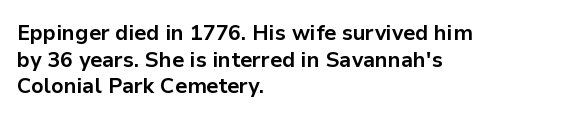
The image shows 22 px bold type, upright; set left-aligned, line spacing 1.21x, normal letter spacing, not underlined.
